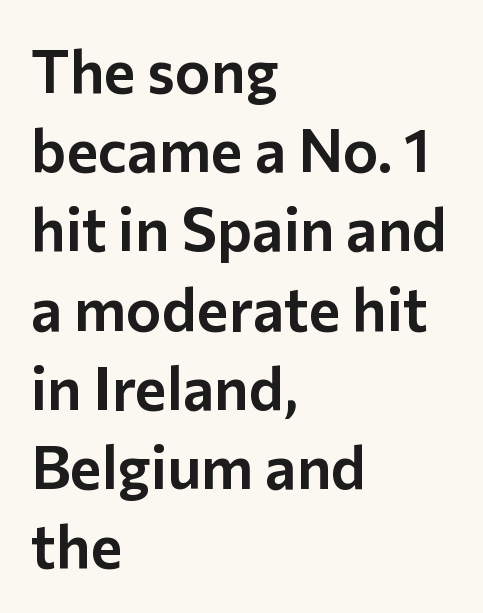
The image shows 60 px sans-serif type, upright; set left-aligned, normal line spacing (1.32x), normal letter spacing, not underlined; low stroke contrast and a medium x-height.
